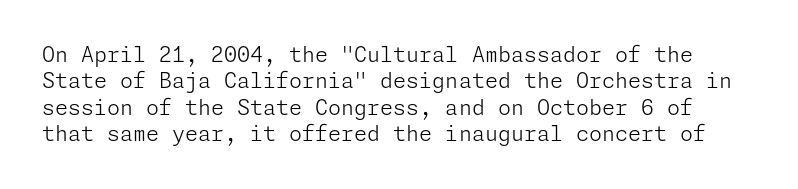
Descenders hang freely into open space. Compared with typical paragraphs, the rows here are spaced about the same. Think standard paragraph weight, or any step lighter than that. These lines were composed using upright roman letters. A typesetter would call this zero additional tracking.
